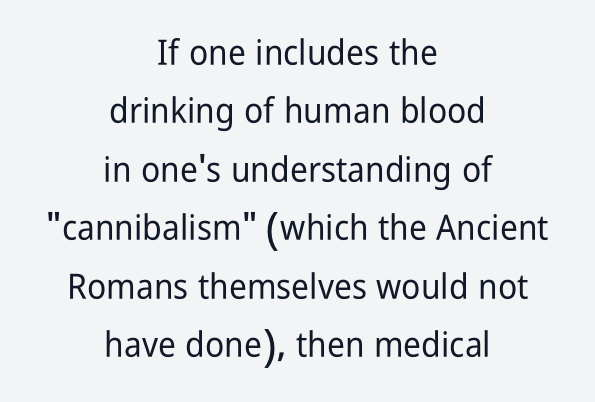
Q: Is the text italic (slanted)? A: No, it is upright.
Q: Is the typeface a serif or a sans-serif typeface? A: Sans-serif.
Q: Is the text underlined? A: No.
Q: How is the paragraph aligned? A: Centered.
Q: Is the spacing between letters normal or unusually wide? A: Normal.
Q: Is the spacing between lines tight, normal or loose? A: Normal.
Q: Width (condensed, normal, or wide)? A: Condensed.
Q: Stroke contrast? A: Low.
Q: x-height? A: Medium.
Q: Monospaced? A: No.
